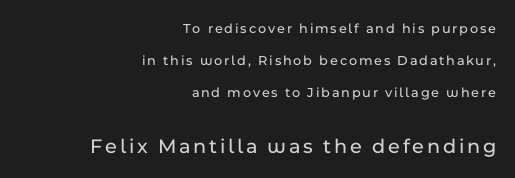
{"italic": "no", "underline": "no", "align": "right", "line_spacing": "loose", "line_spacing_ratio": 2.28, "larger_block": "second", "size_ratio": 1.5, "glyph_px": 21}
